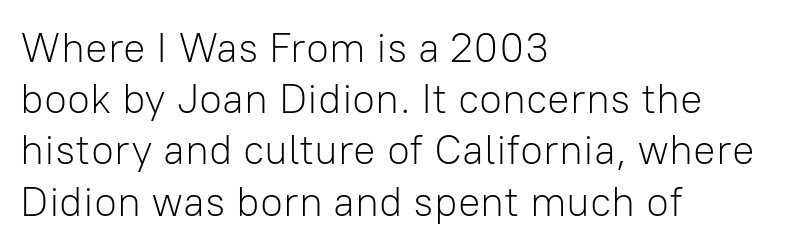
Q: Is the text bold? A: No.
Q: Is the text italic (slanted)? A: No, it is upright.
Q: Is the typeface a serif or a sans-serif typeface? A: Sans-serif.
Q: Is the text underlined? A: No.
Q: How is the paragraph aligned? A: Left-aligned.
Q: Is the spacing between letters normal or unusually wide? A: Normal.
Q: Width (condensed, normal, or wide)? A: Normal.
Q: Stroke contrast? A: Low.
Q: x-height? A: Medium.
Q: Monospaced? A: No.
